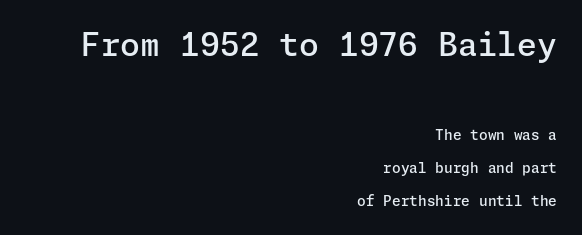
Q: Is the text bold? A: Semi-bold.
Q: Is the text italic (slanted)? A: No, it is upright.
Q: Is the typeface a serif or a sans-serif typeface? A: Sans-serif.
Q: Is the text underlined? A: No.
Q: How is the paragraph aligned? A: Right-aligned.
Q: Is the spacing between letters normal or unusually wide? A: Normal.
Q: Is the spacing between lines tight, normal or loose? A: Loose.
Q: Which block of text is set in a larger size, the first (top) or the second (bottom)? A: The first (top) one.
Q: Width (condensed, normal, or wide)? A: Normal.
Q: Stroke contrast? A: Low.
Q: x-height? A: Medium.
